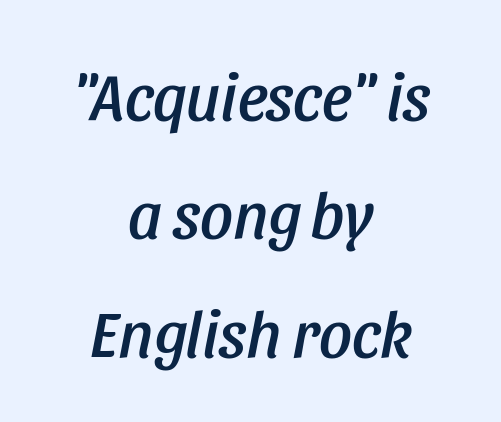
Students, note that the glyphs here touch the page at normal intervals. These lines are centered, leaving both edges ragged. The glyphs look as if they've been sheared to an angle. You could not count columns in this text — the font is proportionally spaced.
